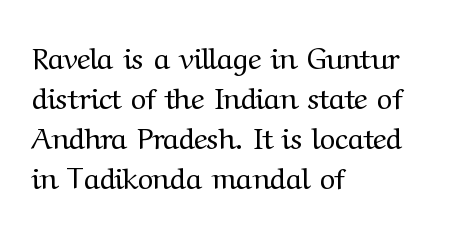
{"serif": "yes", "italic": "no", "bold": "no", "weight": "regular", "width": "normal", "stroke_contrast": "medium", "x_height": "medium", "monospaced": "no", "underline": "no", "align": "left", "line_spacing": "normal", "line_spacing_ratio": 1.33, "letter_spacing": "normal", "letter_spacing_em": 0.0, "glyph_px": 30}
